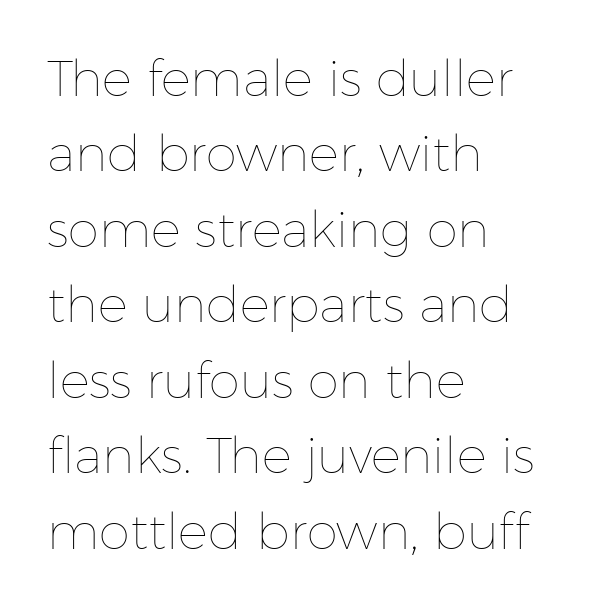
Q: Is the text bold? A: No.
Q: Is the text italic (slanted)? A: No, it is upright.
Q: Is the text underlined? A: No.
Q: How is the paragraph aligned? A: Left-aligned.
Q: Is the spacing between letters normal or unusually wide? A: Normal.
Q: Is the spacing between lines tight, normal or loose? A: Normal.
Q: Width (condensed, normal, or wide)? A: Normal.
Q: Stroke contrast? A: Low.
Q: x-height? A: Medium.
Q: Monospaced? A: No.
